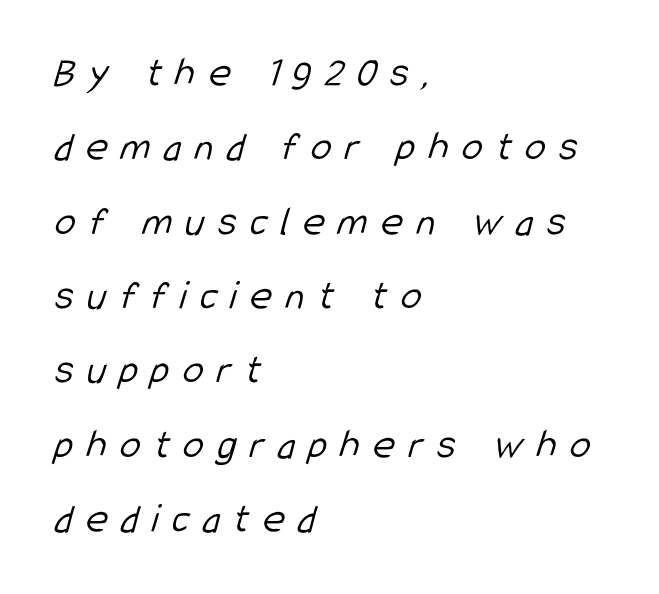
Q: Is the text bold? A: No.
Q: Is the typeface a serif or a sans-serif typeface? A: Sans-serif.
Q: Is the text underlined? A: No.
Q: How is the paragraph aligned? A: Left-aligned.
Q: Is the spacing between letters normal or unusually wide? A: Unusually wide.
Q: Width (condensed, normal, or wide)? A: Condensed.
Q: Stroke contrast? A: Low.
Q: x-height? A: Medium.
Q: Monospaced? A: No.
